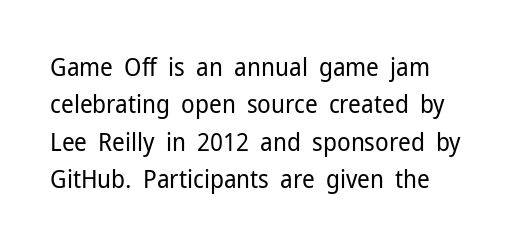
Q: Is the text bold? A: No.
Q: Is the text italic (slanted)? A: No, it is upright.
Q: Is the text underlined? A: No.
Q: Is the spacing between letters normal or unusually wide? A: Normal.
Q: Is the spacing between lines tight, normal or loose? A: Normal.
